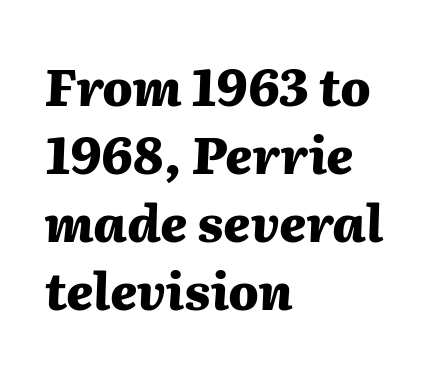
The image shows 50 px heavy type, italic (leaning right); set left-aligned, normal line spacing (1.36x), normal letter spacing, not underlined; medium stroke contrast and a medium x-height.
